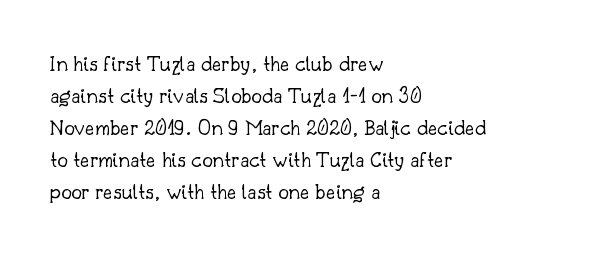
{"italic": "no", "bold": "no", "underline": "no", "align": "left", "line_spacing": "normal", "line_spacing_ratio": 1.39, "letter_spacing": "normal", "letter_spacing_em": 0.0, "glyph_px": 23}
